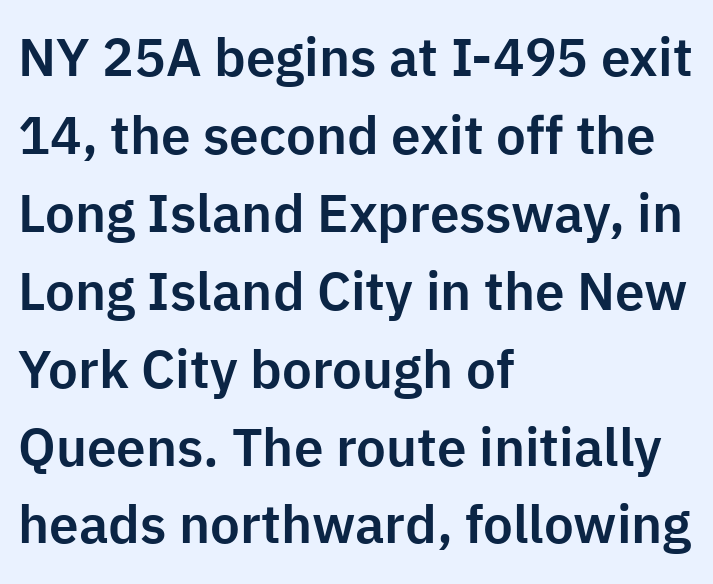
Q: Is the text italic (slanted)? A: No, it is upright.
Q: Is the typeface a serif or a sans-serif typeface? A: Sans-serif.
Q: Is the text underlined? A: No.
Q: How is the paragraph aligned? A: Left-aligned.
Q: Is the spacing between letters normal or unusually wide? A: Normal.
Q: Is the spacing between lines tight, normal or loose? A: Normal.
Q: Width (condensed, normal, or wide)? A: Normal.
Q: Stroke contrast? A: Low.
Q: x-height? A: Medium.
Q: Monospaced? A: No.
